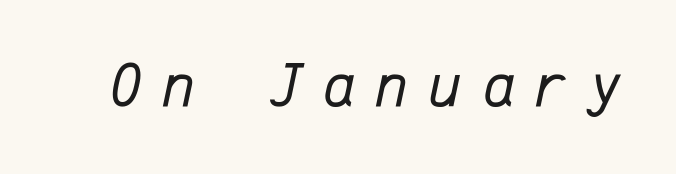
The image shows 63 px regular-weight type, italic (leaning right), monospaced; set unusually wide letter spacing (+0.32 em), not underlined; low stroke contrast and a medium x-height.
